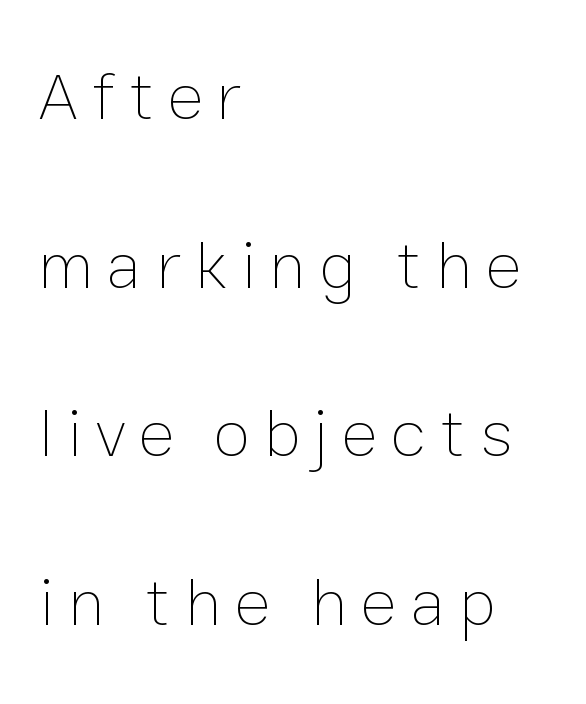
Q: Is the text bold? A: No.
Q: Is the text italic (slanted)? A: No, it is upright.
Q: Is the text underlined? A: No.
Q: How is the paragraph aligned? A: Left-aligned.
Q: Is the spacing between letters normal or unusually wide? A: Unusually wide.
Q: Is the spacing between lines tight, normal or loose? A: Loose.
Q: Width (condensed, normal, or wide)? A: Normal.
Q: Stroke contrast? A: Low.
Q: x-height? A: Medium.
Q: Monospaced? A: No.
